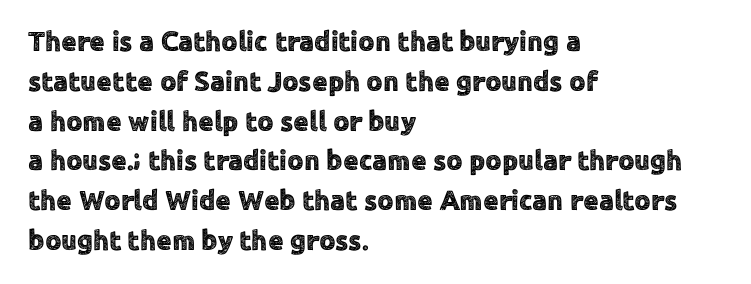
Caption: standard tracking, unaltered. The rendering uses natural spacing where letterforms have individual widths. Serifs: no, the terminals of the letterforms are clean. Honestly, there is no underline to notice here at all. A student would call this left alignment; a typographer would say flush left, rag right. Italic: no, the glyphs are upright roman.
